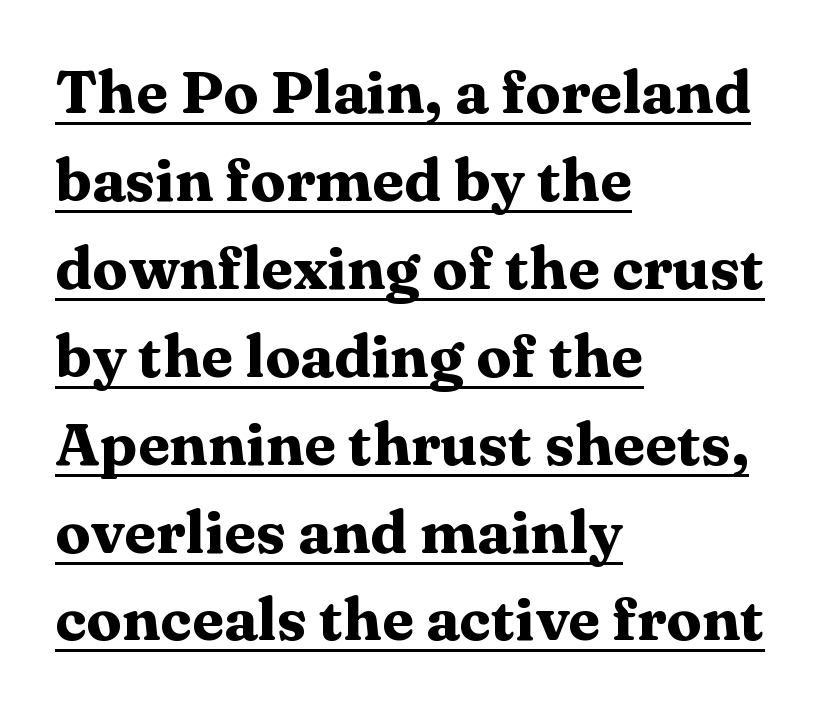
Q: Is the text bold? A: Yes.
Q: Is the text italic (slanted)? A: No, it is upright.
Q: Is the typeface a serif or a sans-serif typeface? A: Serif.
Q: Is the text underlined? A: Yes.
Q: How is the paragraph aligned? A: Left-aligned.
Q: Is the spacing between letters normal or unusually wide? A: Normal.
Q: Is the spacing between lines tight, normal or loose? A: Normal.
Q: Width (condensed, normal, or wide)? A: Wide.
Q: Stroke contrast? A: Medium.
Q: x-height? A: Medium.
Q: Monospaced? A: No.
